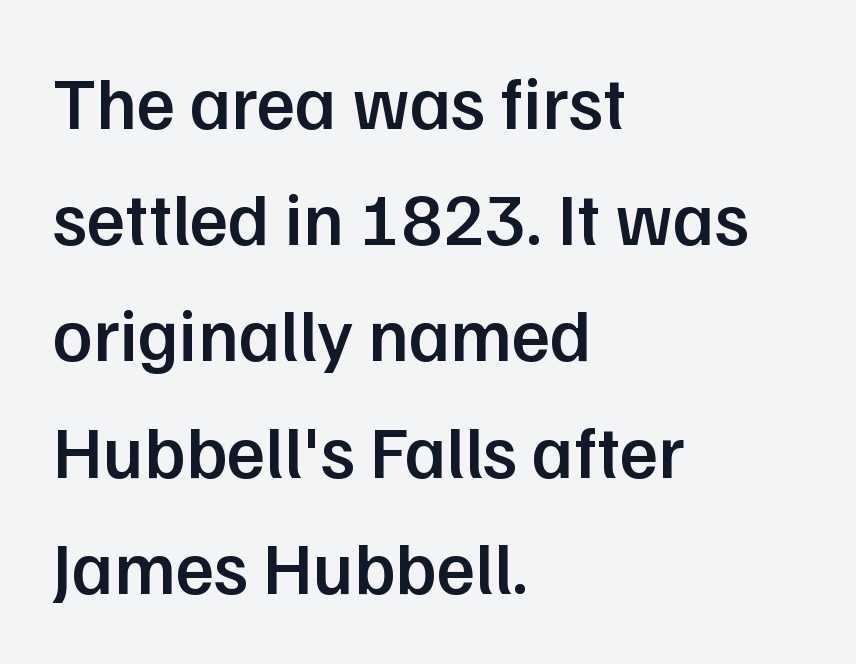
The image shows 74 px semibold sans-serif type, upright; set left-aligned, normal line spacing (1.57x), normal letter spacing, not underlined; low stroke contrast and a medium x-height.
